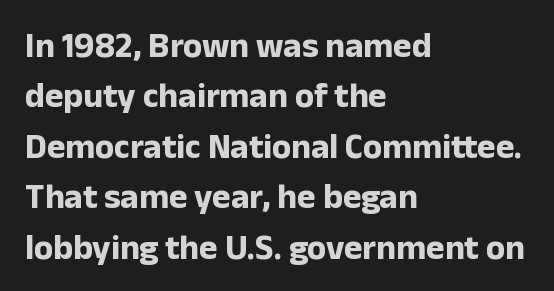
This rendering employs a face without finishing strokes, i.e., a sans-serif. How are the letters spaced? Ordinarily, with no added tracking. The lettering holds an erect, upright posture throughout. The foot of each line stays bare and open. Successive baselines arrive at the customary interval. The ragged edge is on the right, which tells us the setting is flush left.
